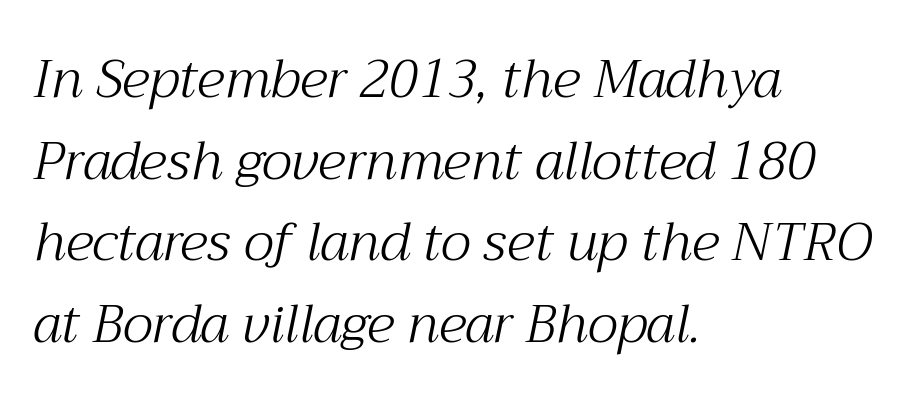
The image shows 53 px light serif type, italic (leaning right); set left-aligned, normal line spacing (1.54x), normal letter spacing, not underlined; medium stroke contrast and a medium x-height.
